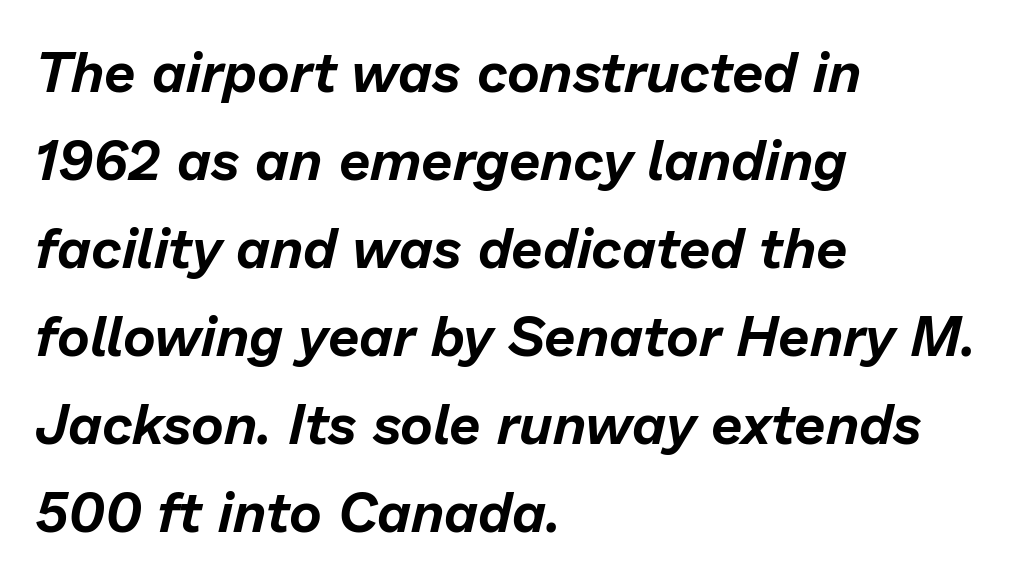
{"italic": "yes", "lean": "right", "slant_degrees": 13, "width": "normal", "stroke_contrast": "low", "x_height": "medium", "monospaced": "no", "underline": "no", "align": "left", "line_spacing": "normal", "line_spacing_ratio": 1.57, "letter_spacing": "normal", "letter_spacing_em": 0.0, "glyph_px": 56}
